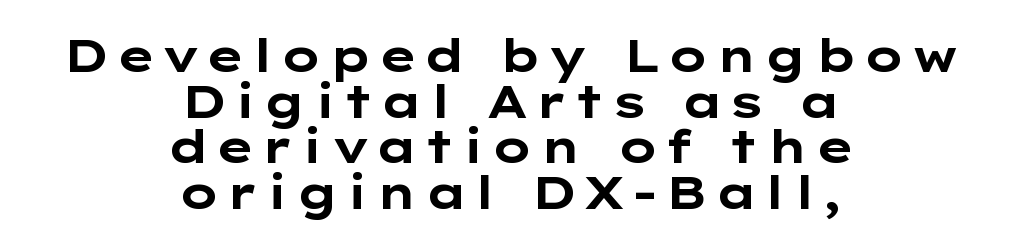
The image shows 46 px bold, wide sans-serif type, upright; set centered, tight line spacing (0.99x), not underlined; low stroke contrast and a medium x-height.
